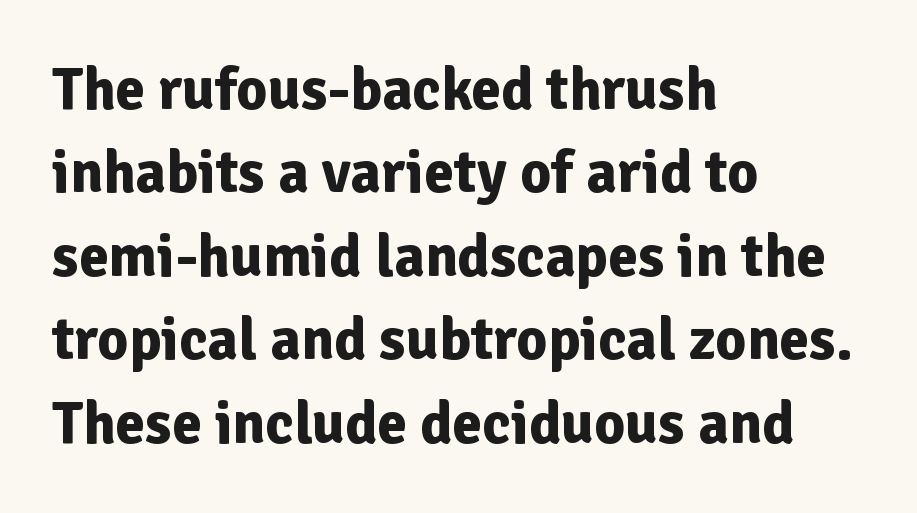
Q: Is the text bold? A: Yes.
Q: Is the text italic (slanted)? A: No, it is upright.
Q: Is the typeface a serif or a sans-serif typeface? A: Sans-serif.
Q: Is the text underlined? A: No.
Q: How is the paragraph aligned? A: Left-aligned.
Q: Is the spacing between letters normal or unusually wide? A: Normal.
Q: Is the spacing between lines tight, normal or loose? A: Normal.
Q: Width (condensed, normal, or wide)? A: Normal.
Q: Stroke contrast? A: Low.
Q: x-height? A: Medium.
Q: Monospaced? A: No.
